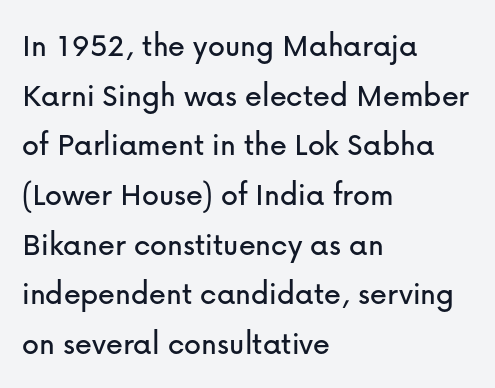
Regular leading. The type sits square on the baseline with zero lean. Check under the words: just untouched page. These lines keep a tight, regular rhythm from letter to letter.
